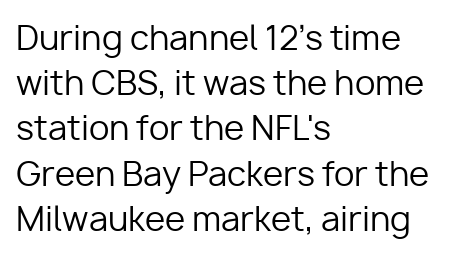
The image shows 33 px regular-weight sans-serif type, upright; set left-aligned, normal line spacing (1.37x), normal letter spacing, not underlined; low stroke contrast and a medium x-height.
